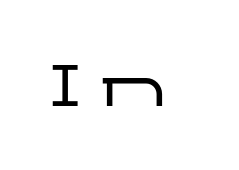
Q: Is the text italic (slanted)? A: No, it is upright.
Q: Is the typeface a serif or a sans-serif typeface? A: Sans-serif.
Q: Is the text underlined? A: No.
Q: Is the spacing between letters normal or unusually wide? A: Unusually wide.
Q: Width (condensed, normal, or wide)? A: Wide.
Q: Stroke contrast? A: Low.
Q: x-height? A: Medium.
Q: Monospaced? A: No.
